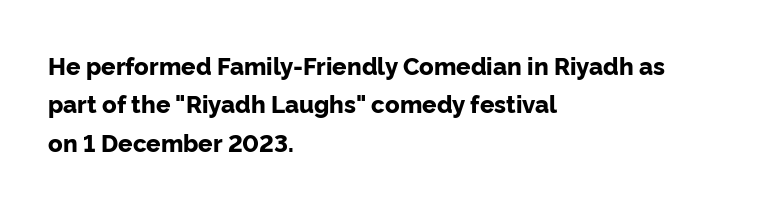
Q: Is the text bold? A: Yes.
Q: Is the text italic (slanted)? A: No, it is upright.
Q: Is the text underlined? A: No.
Q: How is the paragraph aligned? A: Left-aligned.
Q: Is the spacing between letters normal or unusually wide? A: Normal.
Q: Is the spacing between lines tight, normal or loose? A: Normal.
